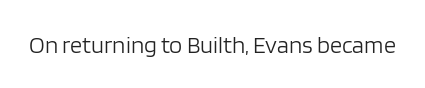
Only glyphs here, with clear space below each row. Notice how the stems are strictly vertical — no italics here. Between one letter and the next there's only the usual sliver of space. Is this a heavy cut? Hardly; it is regular or lighter.
